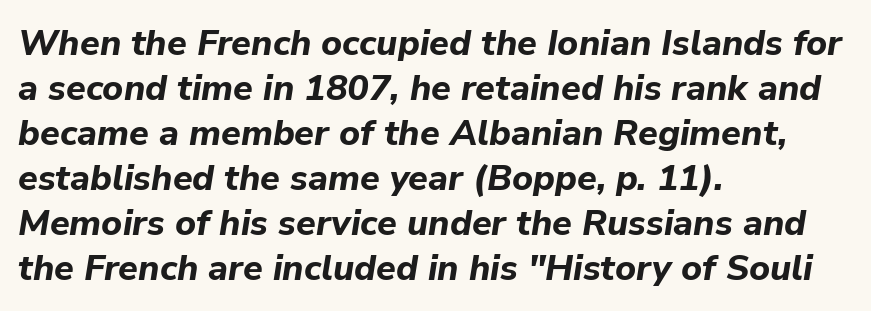
The letters are slanted; this is an italic face. This rendering features lettering with no underline. Interline gaps are of average width in this sample. In terms of letterspacing, this is plain default setting. Proportional: the letters do not fall into vertical columns.
